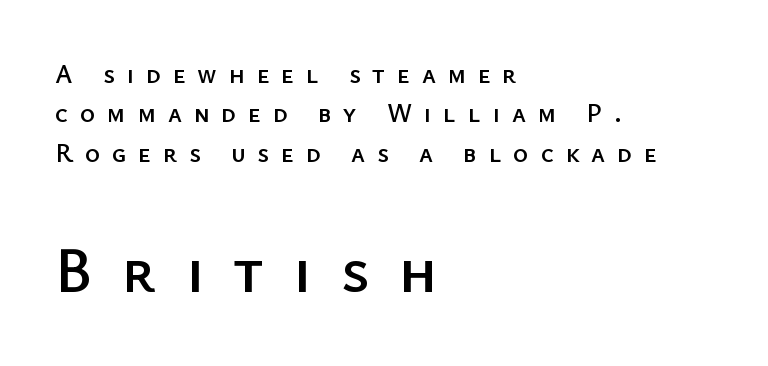
The image shows 64 px sans-serif type, upright; set left-aligned, normal line spacing (1.51x), unusually wide letter spacing (+0.46 em), not underlined; the second (bottom) block is 2.46x larger; low stroke contrast and a medium x-height.
